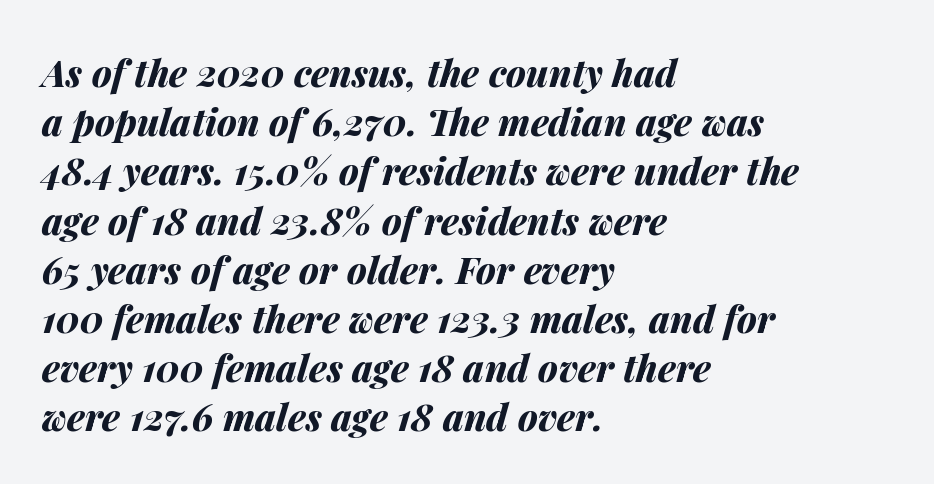
Q: Is the text bold? A: Yes.
Q: Is the text italic (slanted)? A: Yes, it leans right by about 14 degrees.
Q: Is the text underlined? A: No.
Q: How is the paragraph aligned? A: Left-aligned.
Q: Is the spacing between letters normal or unusually wide? A: Normal.
Q: Is the spacing between lines tight, normal or loose? A: Normal.
Q: Width (condensed, normal, or wide)? A: Normal.
Q: Stroke contrast? A: Medium.
Q: x-height? A: Medium.
Q: Monospaced? A: No.
